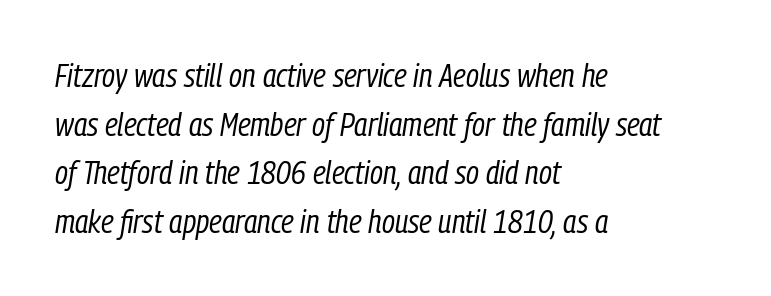
Q: Is the text bold? A: No.
Q: Is the text italic (slanted)? A: Yes, it leans right by about 9 degrees.
Q: Is the text underlined? A: No.
Q: How is the paragraph aligned? A: Left-aligned.
Q: Is the spacing between letters normal or unusually wide? A: Normal.
Q: Is the spacing between lines tight, normal or loose? A: Normal.
Q: Width (condensed, normal, or wide)? A: Condensed.
Q: Stroke contrast? A: Low.
Q: x-height? A: Medium.
Q: Monospaced? A: No.
